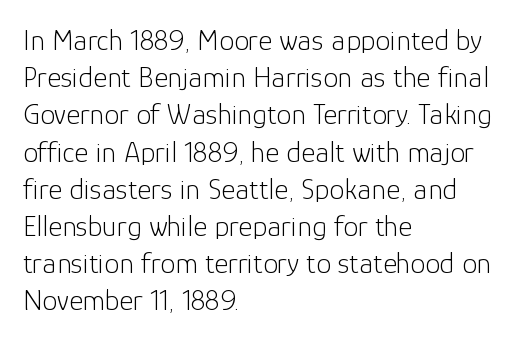
{"serif": "no", "italic": "no", "bold": "no", "weight": "light", "width": "normal", "stroke_contrast": "low", "x_height": "medium", "monospaced": "no", "underline": "no", "align": "left", "line_spacing_ratio": 1.24, "letter_spacing": "normal", "letter_spacing_em": 0.0, "glyph_px": 30}
